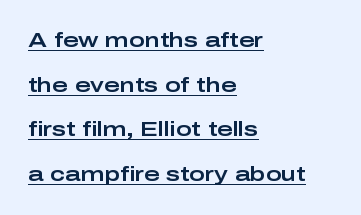
{"italic": "no", "underline": "yes", "align": "left", "line_spacing": "loose", "line_spacing_ratio": 2.13, "letter_spacing": "normal", "letter_spacing_em": 0.0, "glyph_px": 21}
